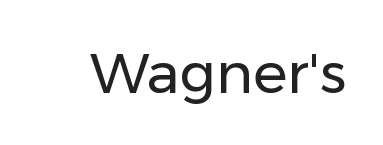
The image shows 57 px regular-weight sans-serif type, upright; set normal letter spacing, not underlined; low stroke contrast and a medium x-height.
